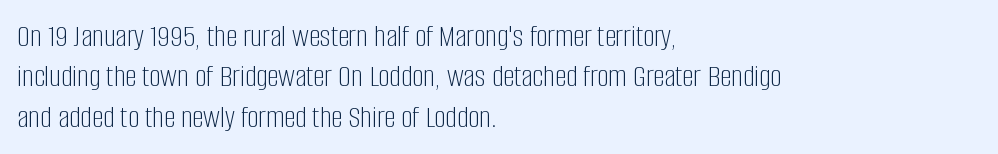
Q: Is the text bold? A: No.
Q: Is the text italic (slanted)? A: No, it is upright.
Q: Is the typeface a serif or a sans-serif typeface? A: Sans-serif.
Q: Is the text underlined? A: No.
Q: How is the paragraph aligned? A: Left-aligned.
Q: Is the spacing between letters normal or unusually wide? A: Normal.
Q: Is the spacing between lines tight, normal or loose? A: Normal.
Q: Width (condensed, normal, or wide)? A: Condensed.
Q: Stroke contrast? A: Low.
Q: x-height? A: Large.
Q: Monospaced? A: No.
